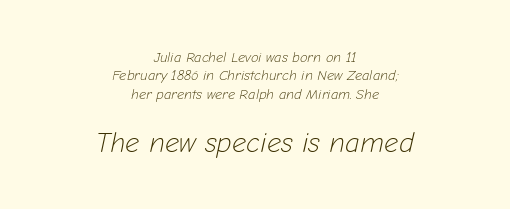
{"italic": "yes", "lean": "right", "slant_degrees": 12, "bold": "no", "weight": "light", "width": "normal", "stroke_contrast": "low", "x_height": "medium", "monospaced": "no", "underline": "no", "align": "center", "line_spacing": "normal", "line_spacing_ratio": 1.31, "letter_spacing": "normal", "letter_spacing_em": 0.0, "larger_block": "second", "size_ratio": 2.0, "glyph_px": 28}
